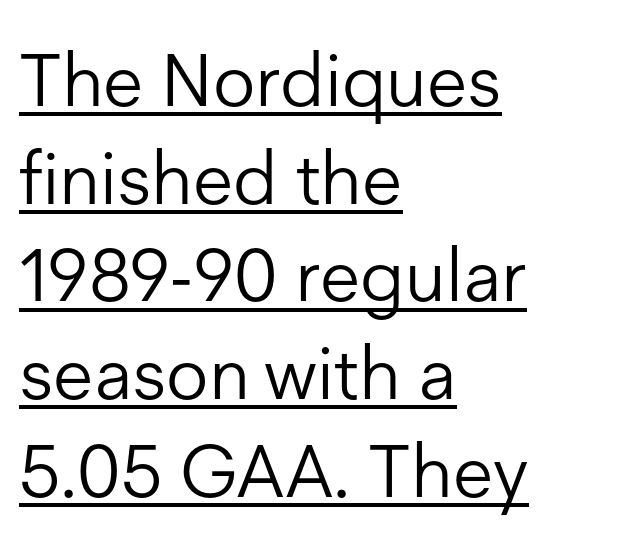
{"serif": "no", "italic": "no", "bold": "no", "weight": "light", "width": "normal", "stroke_contrast": "low", "x_height": "medium", "monospaced": "no", "underline": "yes", "align": "left", "line_spacing": "normal", "line_spacing_ratio": 1.32, "letter_spacing": "normal", "letter_spacing_em": 0.0, "glyph_px": 74}
